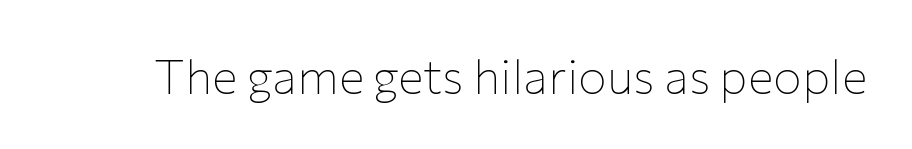
The image shows 48 px thin sans-serif type, upright; set normal letter spacing, not underlined; low stroke contrast and a medium x-height.
